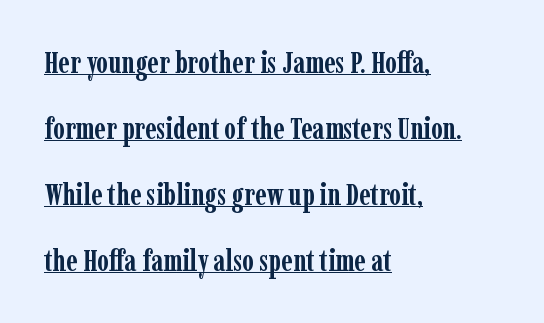
The rendering uses a large line-height, opening up the rows. Think of a printed novel: that variable character pitch is what you see here. Honestly, the underline is the first thing you notice here. Visually the block forms a straight wall on the left and a jagged coastline on the right.
